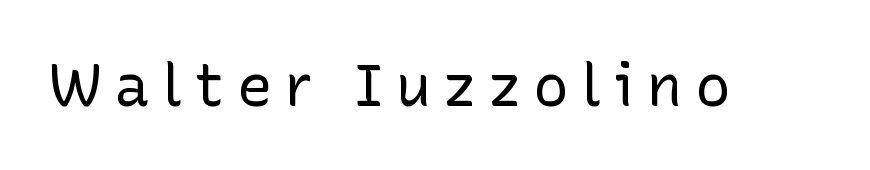
{"serif": "no", "italic": "no", "bold": "no", "weight": "regular", "width": "normal", "stroke_contrast": "low", "x_height": "medium", "monospaced": "no", "underline": "no", "letter_spacing": "wide", "letter_spacing_em": 0.21, "glyph_px": 59}
